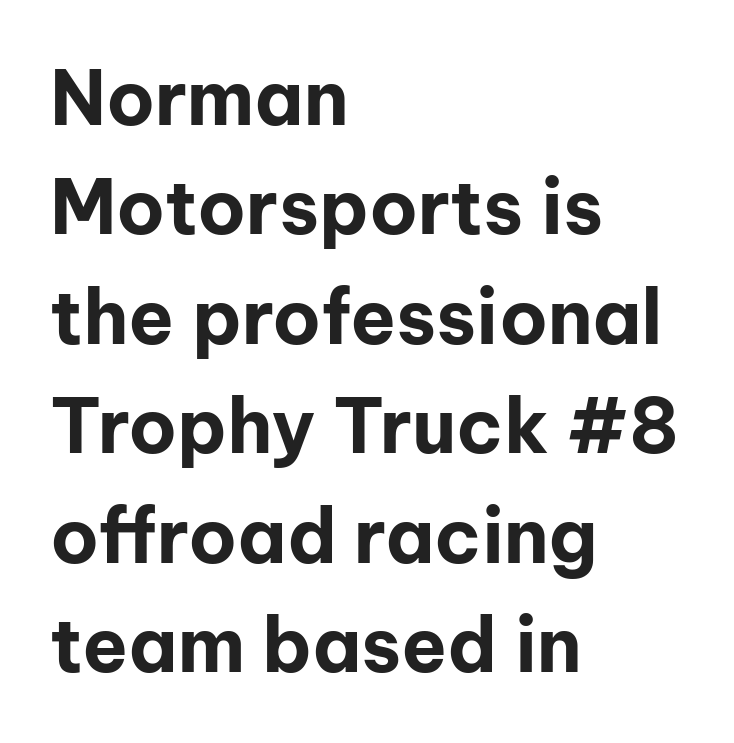
Is this a fixed-width face? No — the glyphs have proportional, varying widths. This is heavy type, rendered in bold. Summary of vertical rhythm: regular, with standard interline spacing. In CSS terms this would be text-align: left. Do the letters lean? They stand straight. Underlining? Definitely not there.
